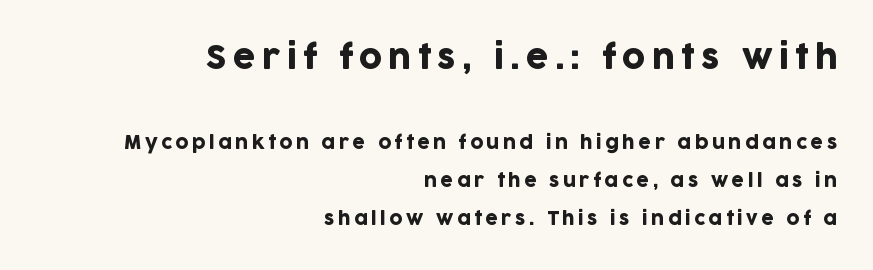
Q: Is the text italic (slanted)? A: No, it is upright.
Q: Is the typeface a serif or a sans-serif typeface? A: Sans-serif.
Q: Is the text underlined? A: No.
Q: How is the paragraph aligned? A: Right-aligned.
Q: Is the spacing between lines tight, normal or loose? A: Loose.
Q: Which block of text is set in a larger size, the first (top) or the second (bottom)? A: The first (top) one.
Q: Width (condensed, normal, or wide)? A: Normal.
Q: Stroke contrast? A: Low.
Q: x-height? A: Large.
Q: Monospaced? A: No.
